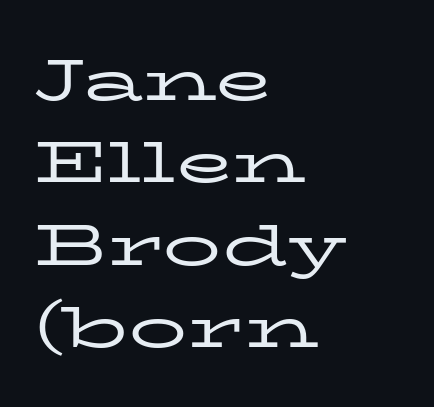
Q: Is the text bold? A: No.
Q: Is the text italic (slanted)? A: No, it is upright.
Q: Is the typeface a serif or a sans-serif typeface? A: Serif.
Q: Is the text underlined? A: No.
Q: How is the paragraph aligned? A: Left-aligned.
Q: Is the spacing between letters normal or unusually wide? A: Normal.
Q: Is the spacing between lines tight, normal or loose? A: Normal.
Q: Width (condensed, normal, or wide)? A: Wide.
Q: Stroke contrast? A: Low.
Q: x-height? A: Medium.
Q: Monospaced? A: No.
